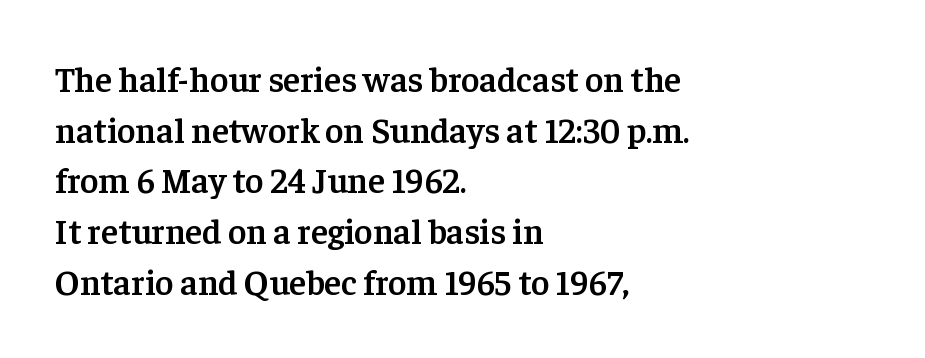
The letters stand upright; this is a roman face. How are the letters spaced? Ordinarily, with no added tracking. The lines in this sample share a left origin and differ only in where they stop. A fair bit of extra ink — the face is semibold, not bold.
